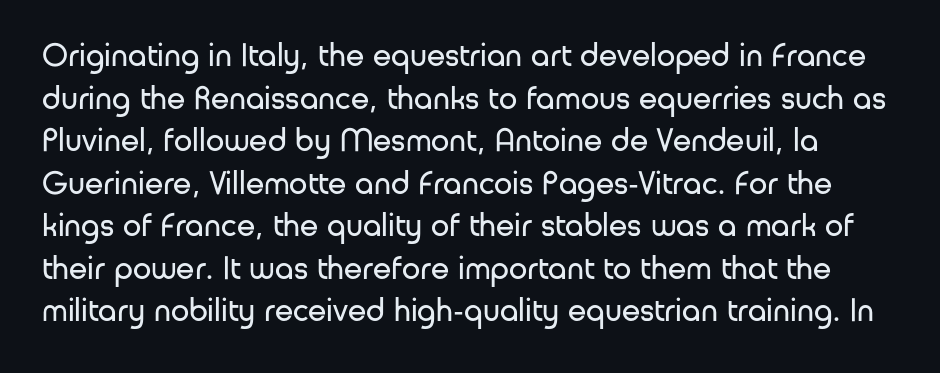
The image shows 33 px regular-weight sans-serif type, upright; set normal line spacing (1.29x), normal letter spacing, not underlined; low stroke contrast and a medium x-height.
